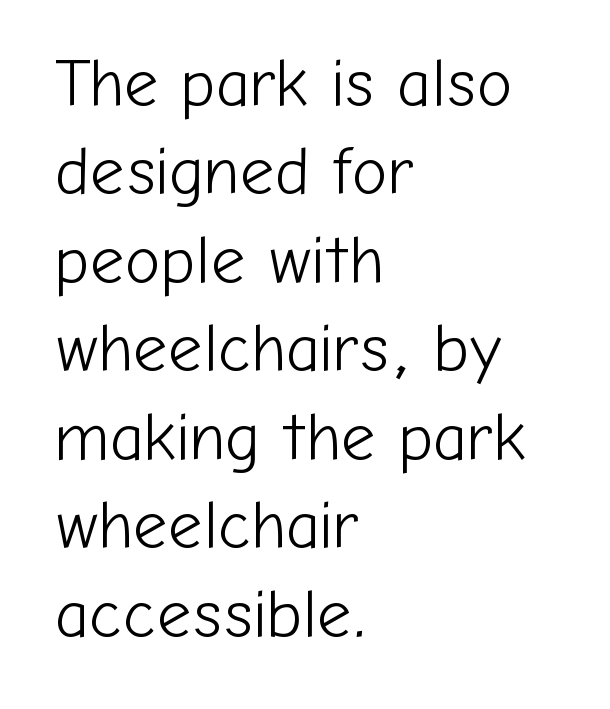
The image shows 67 px light sans-serif type, upright; set left-aligned, normal line spacing (1.32x), normal letter spacing, not underlined; low stroke contrast and a medium x-height.
